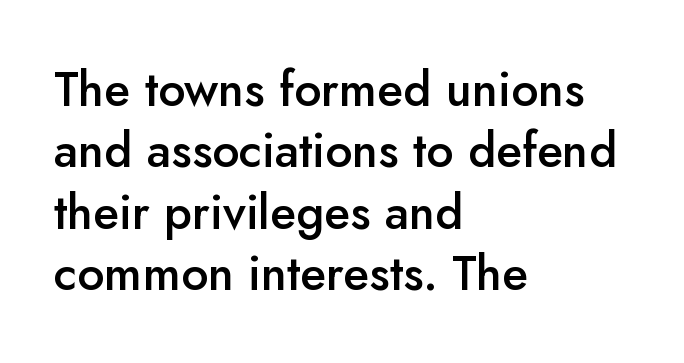
Characters follow at the spacing the type designer built in. Character widths vary here, with narrow letters taking less room than wide ones. Line starts are locked; line ends wander. As a designer I'd log this as weight 600, semibold. This rendering employs a face without finishing strokes, i.e., a sans-serif.
